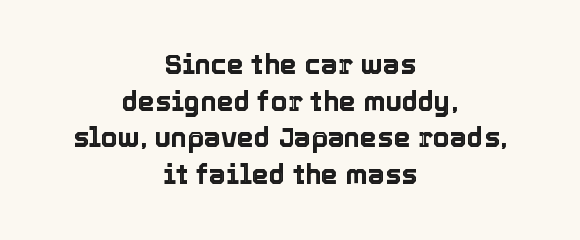
The image shows 27 px text type, upright; set centered, normal line spacing (1.36x), normal letter spacing, not underlined.
